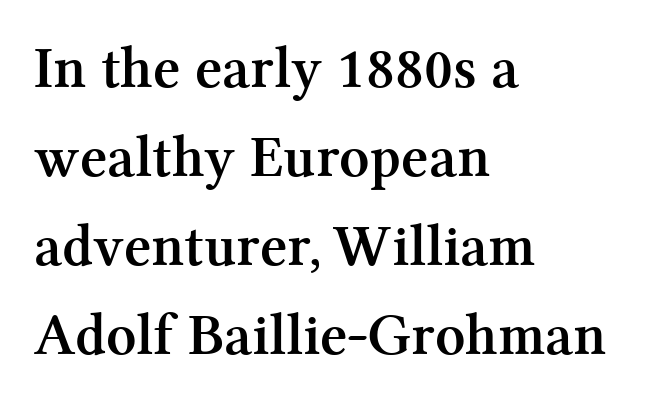
Q: Is the text bold? A: Yes.
Q: Is the text italic (slanted)? A: No, it is upright.
Q: Is the typeface a serif or a sans-serif typeface? A: Serif.
Q: Is the text underlined? A: No.
Q: How is the paragraph aligned? A: Left-aligned.
Q: Is the spacing between letters normal or unusually wide? A: Normal.
Q: Is the spacing between lines tight, normal or loose? A: Normal.
Q: Width (condensed, normal, or wide)? A: Normal.
Q: Stroke contrast? A: Medium.
Q: x-height? A: Medium.
Q: Monospaced? A: No.
